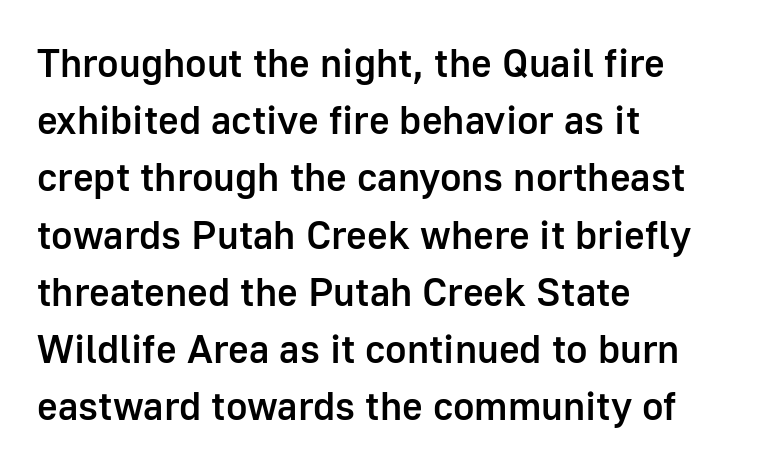
This is moderately heavy type, rendered in semibold. Check the space under the baseline: it is left empty. These lines are rendered in a variable-pitch font. A typesetter would call this zero additional tracking. If you drew a ruler down the left edge, every line would touch it.
